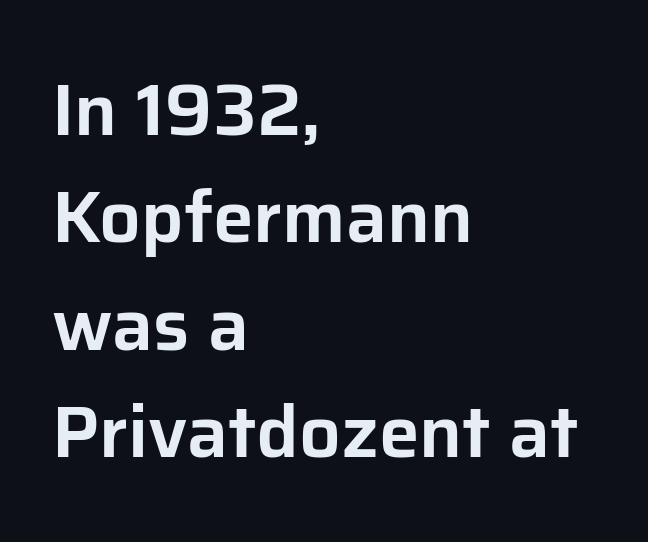
Spacing verdict: proportional, widths tailored to each character. Unlike a traditional serif, this face leaves its strokes unadorned. The vertical gap from one line to the next is medium. This sample uses an upright cut, with every glyph sitting square on the baseline.
